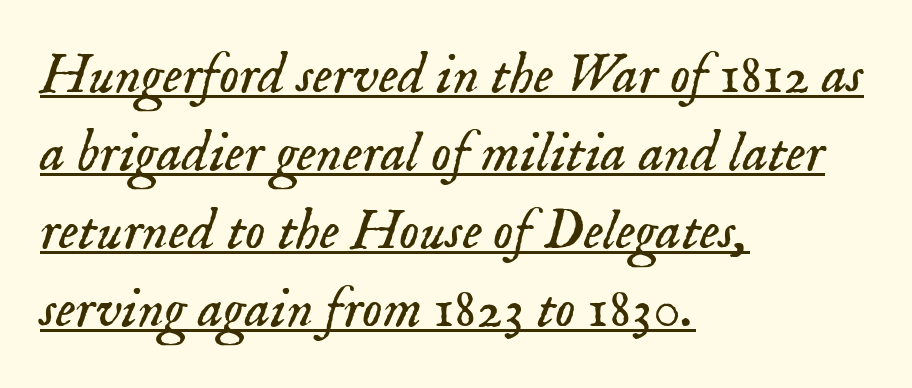
{"serif": "yes", "italic": "yes", "lean": "right", "slant_degrees": 18, "bold": "no", "weight": "light", "width": "normal", "stroke_contrast": "low", "x_height": "small", "monospaced": "no", "underline": "yes", "align": "left", "line_spacing": "normal", "line_spacing_ratio": 1.37, "letter_spacing": "normal", "letter_spacing_em": 0.0, "glyph_px": 57}
